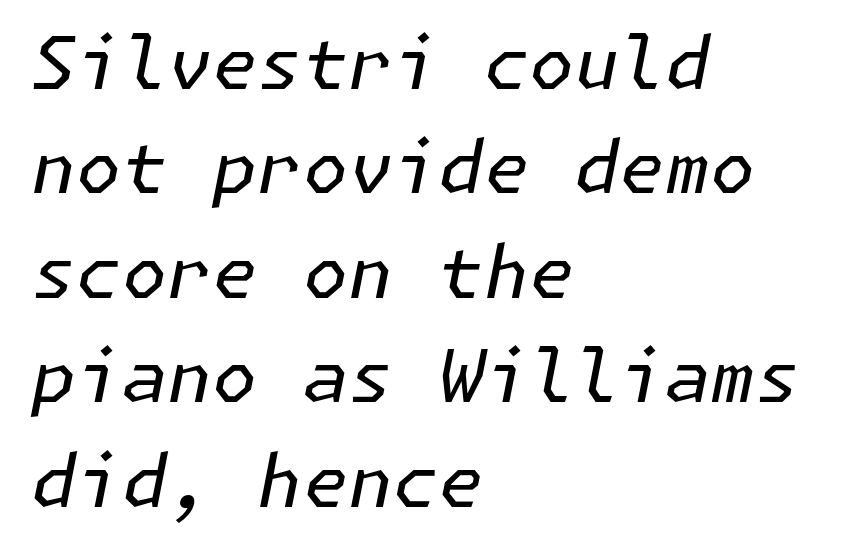
The face used here is rendered with its standard letterfit. The lines sit at an ordinary, default distance from one another. The compositor pushed each line to the left boundary. No chunkiness to these letters — they're not bold.
